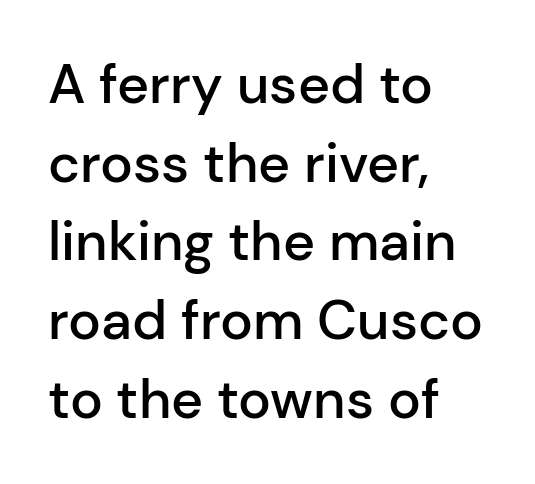
The image shows 55 px semibold sans-serif type, upright; set left-aligned, normal line spacing (1.43x), normal letter spacing, not underlined; low stroke contrast and a medium x-height.
